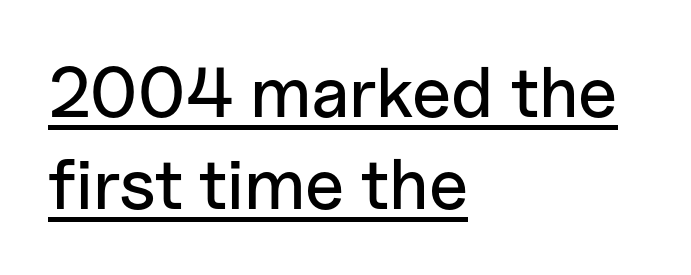
The image shows 71 px sans-serif type, upright; set left-aligned, normal line spacing (1.3x), normal letter spacing, underlined; low stroke contrast and a medium x-height.
